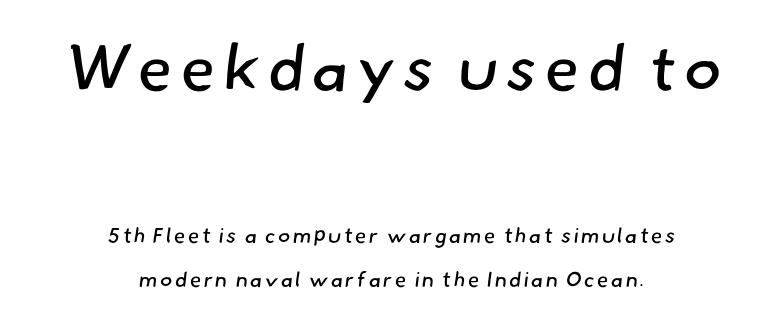
{"serif": "no", "bold": "no", "weight": "regular", "width": "normal", "stroke_contrast": "low", "x_height": "small", "monospaced": "no", "underline": "no", "align": "center", "line_spacing": "loose", "line_spacing_ratio": 2.12, "larger_block": "first", "size_ratio": 3.05, "glyph_px": 64}
